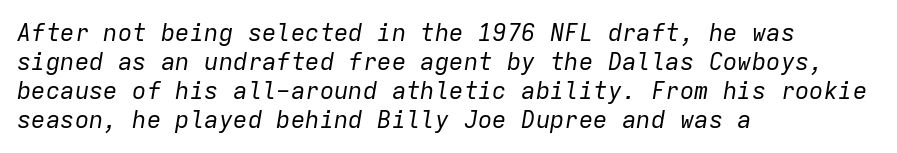
The image shows 24 px text type, italic (leaning right); set left-aligned, line spacing 1.21x, normal letter spacing, not underlined.
